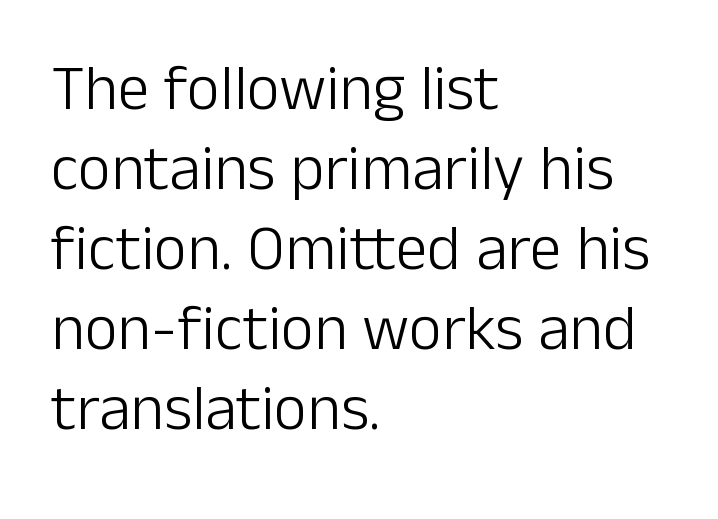
{"serif": "no", "italic": "no", "bold": "no", "weight": "light", "width": "normal", "stroke_contrast": "low", "x_height": "medium", "monospaced": "no", "underline": "no", "align": "left", "line_spacing": "normal", "line_spacing_ratio": 1.25, "letter_spacing": "normal", "letter_spacing_em": 0.0, "glyph_px": 64}
